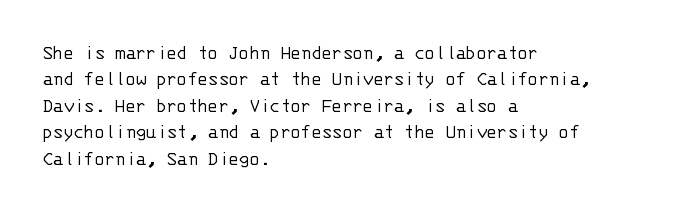
The image shows 21 px text type, upright; set left-aligned, normal line spacing (1.26x), normal letter spacing, not underlined.
